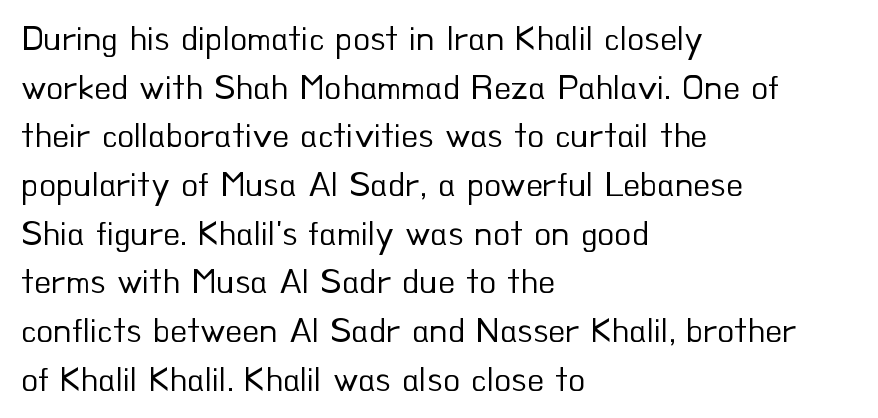
{"serif": "no", "italic": "no", "bold": "no", "weight": "regular", "width": "normal", "stroke_contrast": "low", "x_height": "small", "monospaced": "no", "underline": "no", "align": "left", "line_spacing": "normal", "line_spacing_ratio": 1.39, "letter_spacing": "normal", "letter_spacing_em": 0.0, "glyph_px": 35}
